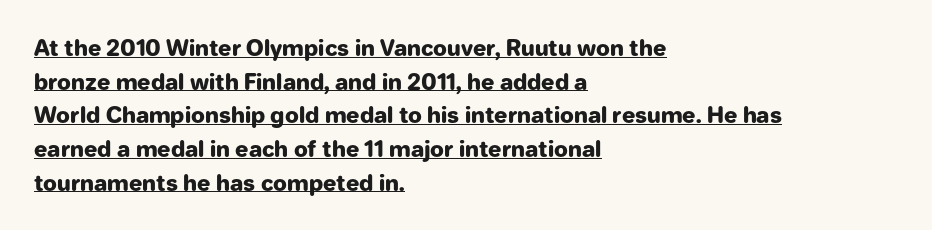
The image shows 22 px bold type, upright; set left-aligned, normal line spacing (1.53x), normal letter spacing, underlined.
